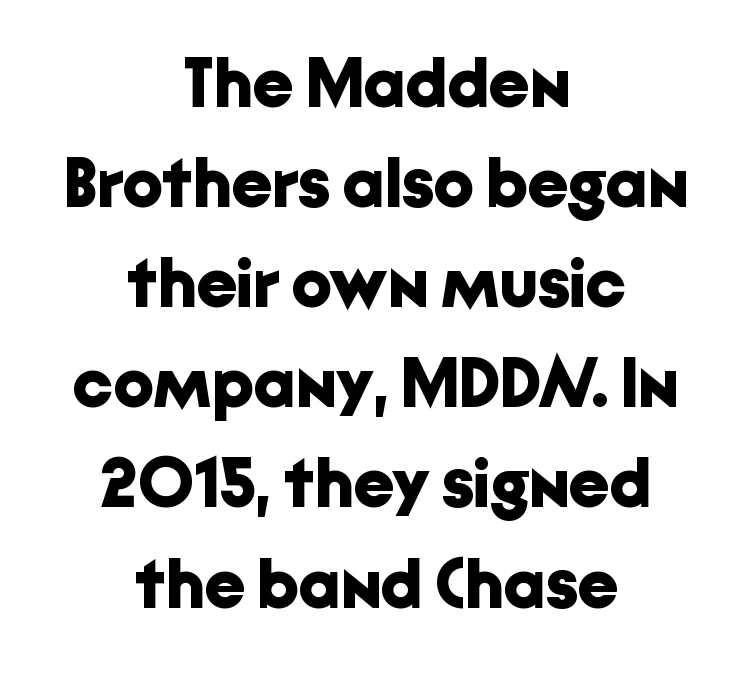
The type sits square on the baseline with zero lean. Observe the ordinary spacing: letters are neighbours, not strangers. A student would call this center alignment; a typographer would say set centered. Heavy-handed strokes throughout: this text is bold. Note the varied advance widths — an 'i' is clearly narrower than an 'm'. The rows are spaced the way most documents space them.
